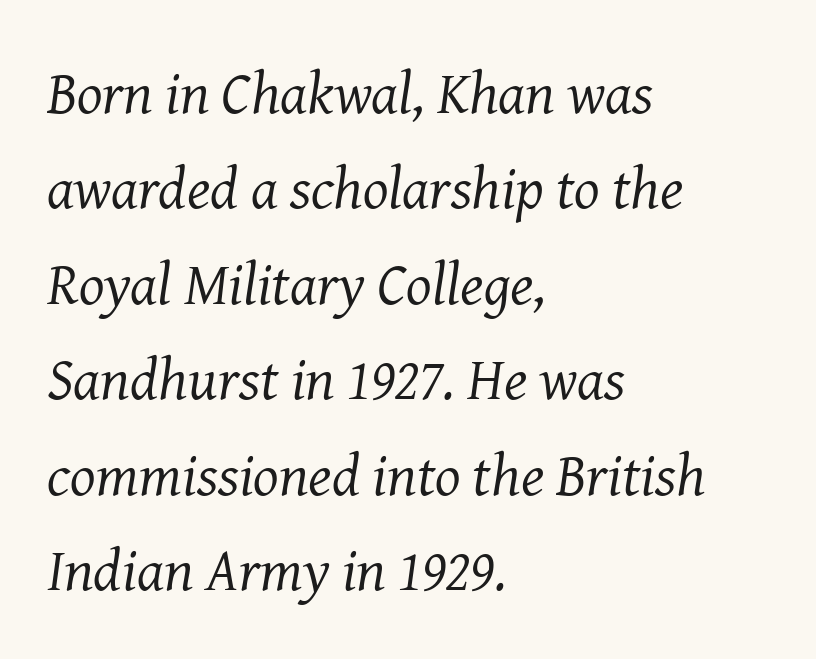
The face used here is proportionally spaced, like ordinary book or web type. Italic: yes, the glyphs are oblique. The strokes carry an ordinary text weight at most. The typeface chosen for these lines features serifs.
